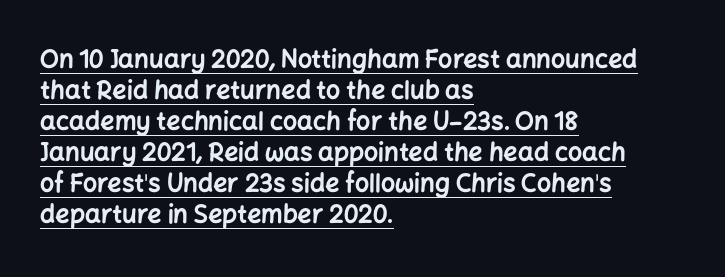
{"italic": "no", "bold": "yes", "underline": "yes", "align": "left", "line_spacing_ratio": 1.24, "letter_spacing": "normal", "letter_spacing_em": 0.0, "glyph_px": 25}
